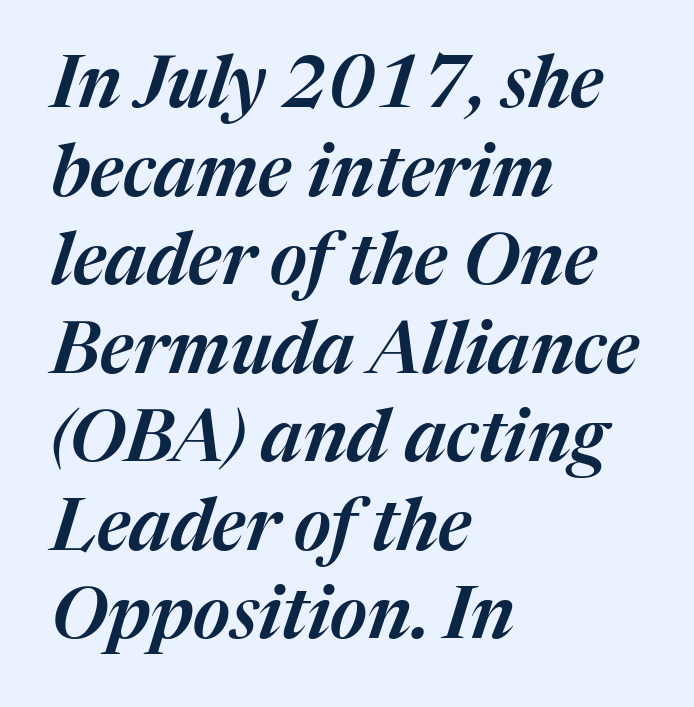
The image shows 72 px text type, italic (leaning right); set left-aligned, line spacing 1.23x, normal letter spacing, not underlined; medium stroke contrast and a medium x-height.
